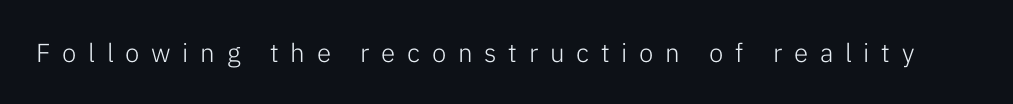
Plain, unruled lines of type. Notice how the stems are strictly vertical — no italics here. Is the letter spacing exaggerated? Yes — the characters are pushed far apart. Is the type heavy? It reads as light-to-regular instead.
